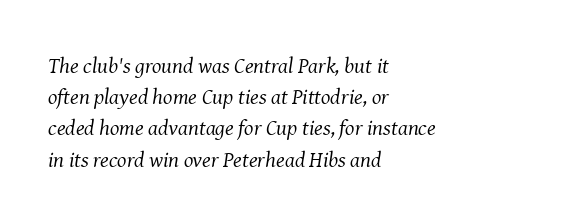
The image shows 22 px text type, italic (leaning right); set left-aligned, normal line spacing (1.42x), normal letter spacing, not underlined.
